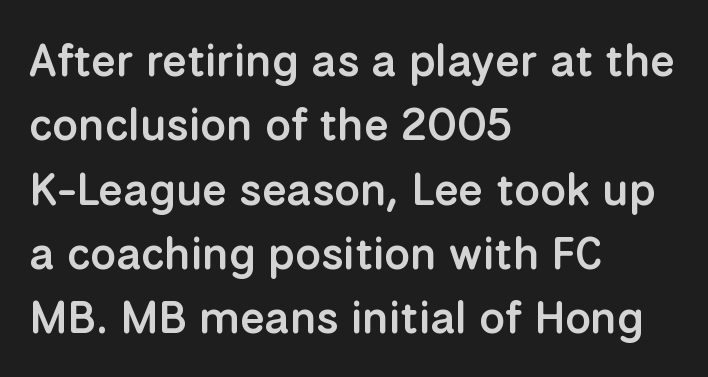
The image shows 45 px semibold sans-serif type, upright; set left-aligned, normal line spacing (1.43x), normal letter spacing, not underlined; low stroke contrast and a medium x-height.
